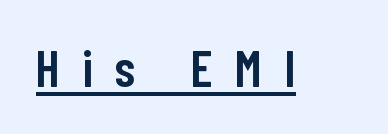
{"serif": "no", "italic": "no", "bold": "semi", "weight": "semibold", "width": "condensed", "stroke_contrast": "low", "x_height": "medium", "monospaced": "no", "underline": "yes", "letter_spacing": "wide", "letter_spacing_em": 0.45, "glyph_px": 51}
